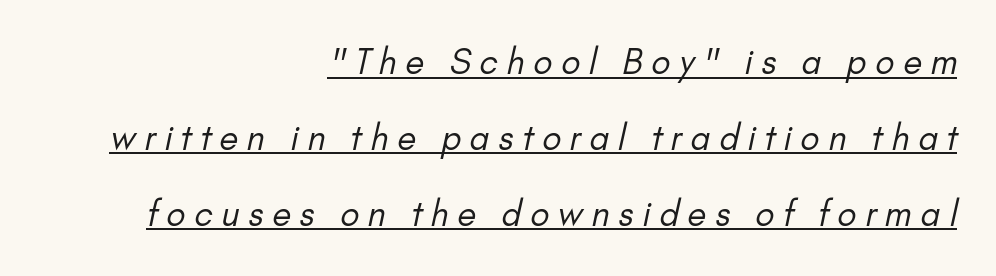
The image shows 34 px regular-weight sans-serif type; set right-aligned, loose line spacing (2.23x), unusually wide letter spacing (+0.26 em), underlined; low stroke contrast and a small x-height.
